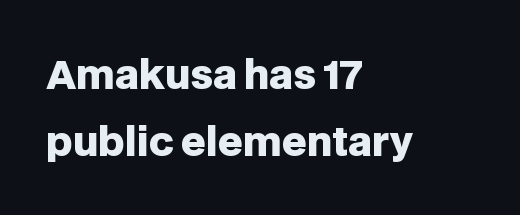
Q: Is the text bold? A: Yes.
Q: Is the text italic (slanted)? A: No, it is upright.
Q: Is the typeface a serif or a sans-serif typeface? A: Sans-serif.
Q: Is the text underlined? A: No.
Q: How is the paragraph aligned? A: Left-aligned.
Q: Is the spacing between letters normal or unusually wide? A: Normal.
Q: Width (condensed, normal, or wide)? A: Normal.
Q: Stroke contrast? A: Low.
Q: x-height? A: Large.
Q: Monospaced? A: No.
